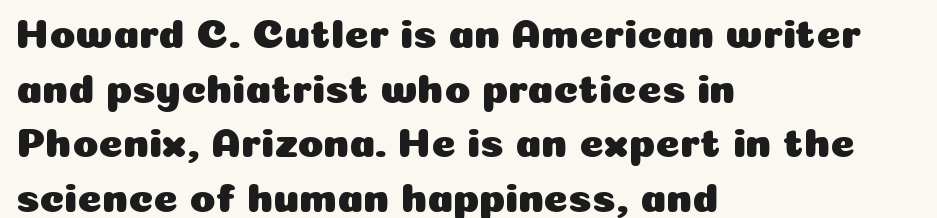
The words here are not underlined. Varying glyph widths throughout — classic text-font behaviour. Serifs: no, the terminals of the letterforms are clean. The lines sit at an ordinary, default distance from one another. Each line starts at the same left margin while the right side varies.
